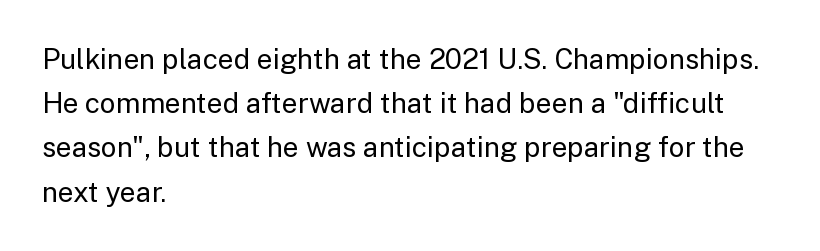
The image shows 28 px regular-weight sans-serif type, upright; set left-aligned, normal line spacing (1.58x), normal letter spacing, not underlined; low stroke contrast and a medium x-height.
